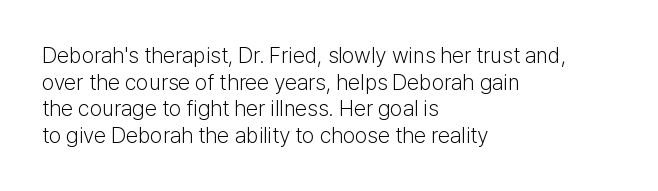
{"italic": "no", "bold": "no", "underline": "no", "align": "left", "line_spacing_ratio": 1.21, "letter_spacing": "normal", "letter_spacing_em": 0.0, "glyph_px": 22}
